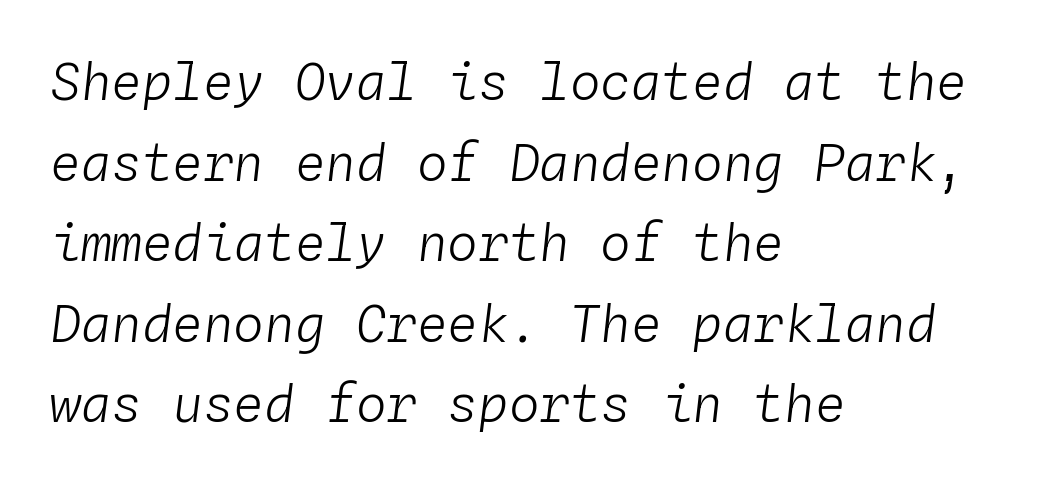
{"italic": "yes", "lean": "right", "slant_degrees": 4, "bold": "no", "weight": "light", "width": "normal", "stroke_contrast": "low", "x_height": "medium", "monospaced": "yes", "underline": "no", "align": "left", "line_spacing": "normal", "line_spacing_ratio": 1.58, "letter_spacing": "normal", "letter_spacing_em": 0.0, "glyph_px": 51}
